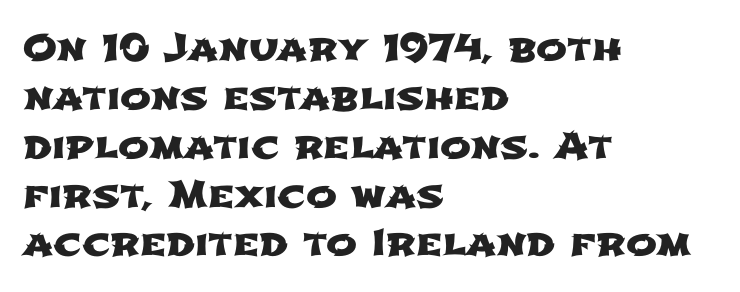
Q: Is the typeface a serif or a sans-serif typeface? A: Sans-serif.
Q: Is the text underlined? A: No.
Q: How is the paragraph aligned? A: Left-aligned.
Q: Is the spacing between letters normal or unusually wide? A: Normal.
Q: Is the spacing between lines tight, normal or loose? A: Normal.
Q: Width (condensed, normal, or wide)? A: Wide.
Q: Stroke contrast? A: Low.
Q: x-height? A: Medium.
Q: Monospaced? A: No.
